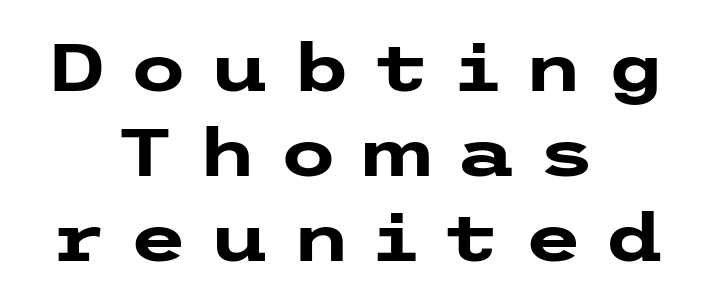
{"serif": "no", "italic": "no", "bold": "yes", "weight": "heavy", "width": "wide", "stroke_contrast": "low", "x_height": "medium", "underline": "no", "align": "center", "line_spacing": "normal", "line_spacing_ratio": 1.27, "letter_spacing": "wide", "letter_spacing_em": 0.34, "glyph_px": 67}
